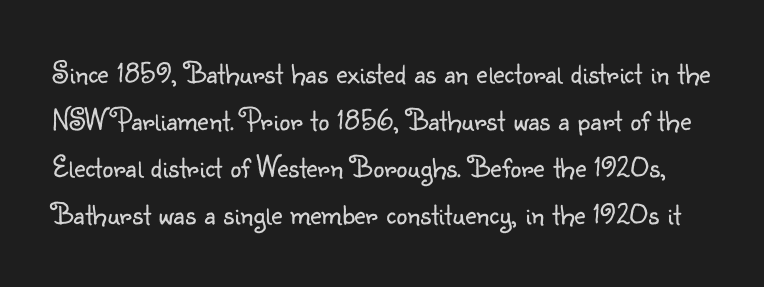
{"serif": "no", "italic": "no", "bold": "no", "weight": "light", "width": "normal", "stroke_contrast": "low", "x_height": "small", "monospaced": "no", "underline": "no", "line_spacing": "normal", "line_spacing_ratio": 1.52, "letter_spacing": "normal", "letter_spacing_em": 0.0, "glyph_px": 31}
